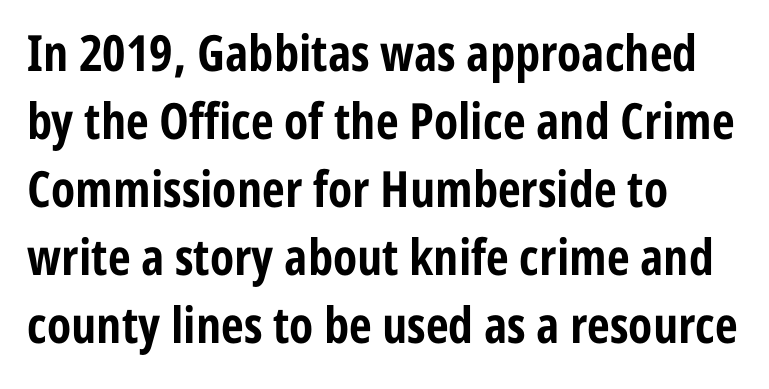
Q: Is the text bold? A: Yes.
Q: Is the text italic (slanted)? A: No, it is upright.
Q: Is the typeface a serif or a sans-serif typeface? A: Sans-serif.
Q: Is the text underlined? A: No.
Q: How is the paragraph aligned? A: Left-aligned.
Q: Is the spacing between letters normal or unusually wide? A: Normal.
Q: Is the spacing between lines tight, normal or loose? A: Normal.
Q: Width (condensed, normal, or wide)? A: Condensed.
Q: Stroke contrast? A: Low.
Q: x-height? A: Medium.
Q: Monospaced? A: No.
